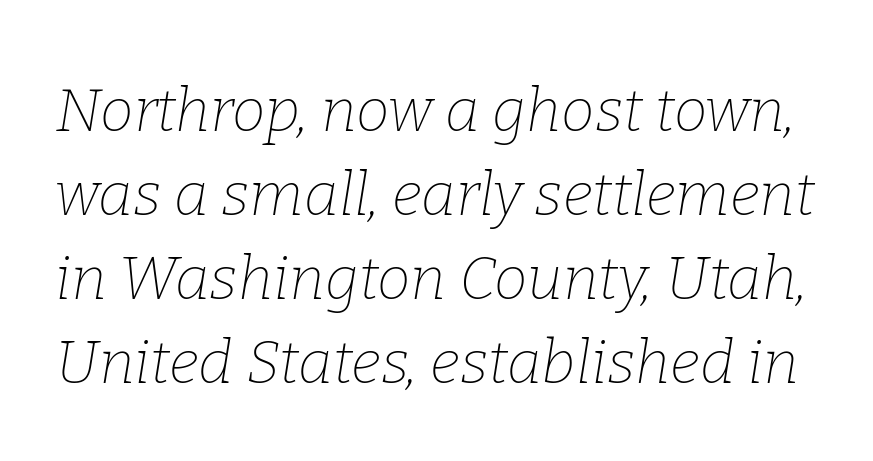
{"serif": "yes", "italic": "yes", "lean": "right", "slant_degrees": 9, "bold": "no", "weight": "thin", "width": "normal", "stroke_contrast": "low", "x_height": "medium", "monospaced": "no", "underline": "no", "line_spacing": "normal", "line_spacing_ratio": 1.4, "letter_spacing": "normal", "letter_spacing_em": 0.0, "glyph_px": 60}
